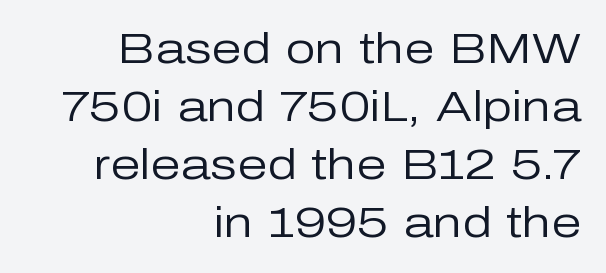
Rule under the text: the space is simply empty. Serifs: no, the terminals of the letterforms are clean. Varying glyph widths throughout — classic text-font behaviour. The specimen reads as upright at a glance.
